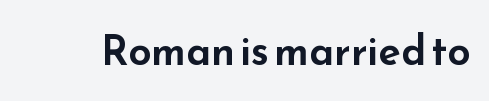
The image shows 41 px wide sans-serif type, upright; set normal letter spacing, not underlined; low stroke contrast and a small x-height.
